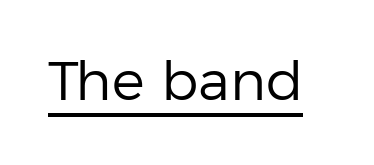
The strokes are not fattened; the text isn't bold. Decoration check: the copy is underlined. This is roman type, the default non-slanted kind. Character widths vary here, with narrow letters taking less room than wide ones. Tracking here is standard; glyphs follow each other at the usual distance. The rendering shows plain stroke endings on the letterforms — a sans-serif design.
